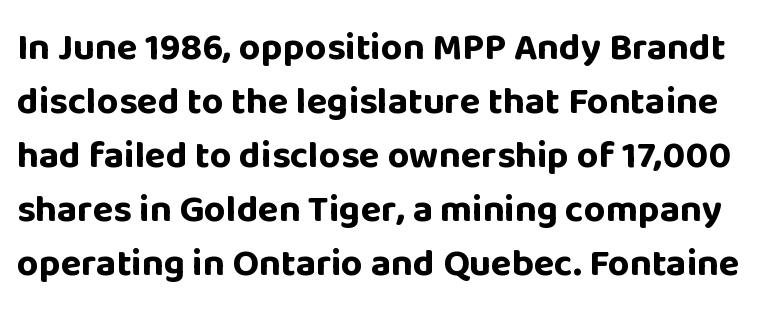
Q: Is the text bold? A: Yes.
Q: Is the text italic (slanted)? A: No, it is upright.
Q: Is the typeface a serif or a sans-serif typeface? A: Sans-serif.
Q: Is the text underlined? A: No.
Q: Is the spacing between letters normal or unusually wide? A: Normal.
Q: Is the spacing between lines tight, normal or loose? A: Normal.
Q: Width (condensed, normal, or wide)? A: Normal.
Q: Stroke contrast? A: Low.
Q: x-height? A: Large.
Q: Monospaced? A: No.
